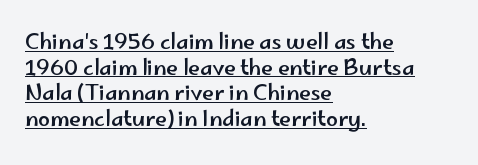
{"italic": "no", "underline": "yes", "align": "left", "line_spacing_ratio": 1.22, "letter_spacing": "normal", "letter_spacing_em": 0.0, "glyph_px": 21}
